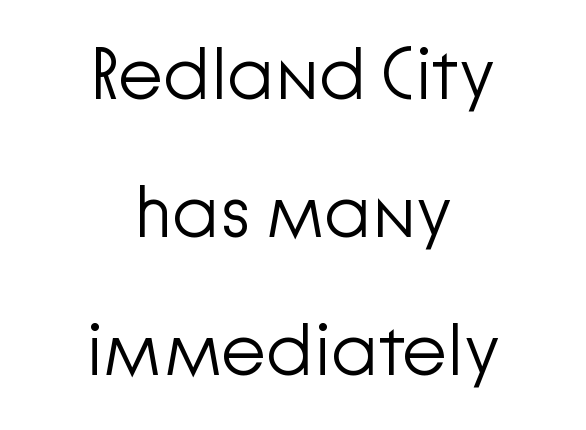
Q: Is the text bold? A: No.
Q: Is the text italic (slanted)? A: No, it is upright.
Q: Is the typeface a serif or a sans-serif typeface? A: Sans-serif.
Q: Is the text underlined? A: No.
Q: How is the paragraph aligned? A: Centered.
Q: Is the spacing between letters normal or unusually wide? A: Normal.
Q: Width (condensed, normal, or wide)? A: Normal.
Q: Stroke contrast? A: Low.
Q: x-height? A: Medium.
Q: Monospaced? A: No.
